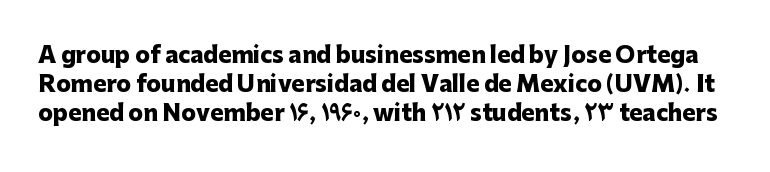
The image shows 22 px bold type, upright; set normal line spacing (1.31x), normal letter spacing, not underlined.
